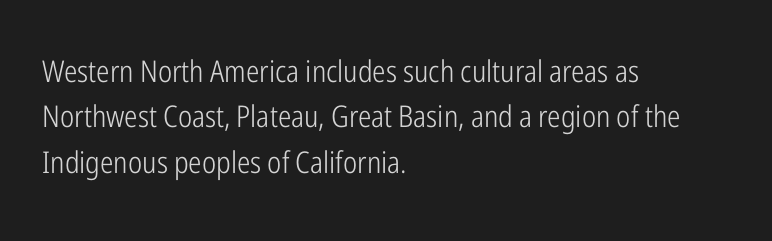
The image shows 30 px light, condensed sans-serif type, upright; set left-aligned, normal line spacing (1.51x), normal letter spacing, not underlined; low stroke contrast and a medium x-height.
